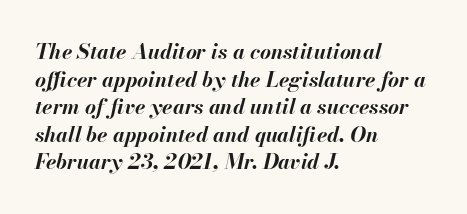
The image shows 21 px bold type, italic (leaning right); set left-aligned, normal line spacing (1.31x), normal letter spacing, not underlined.
